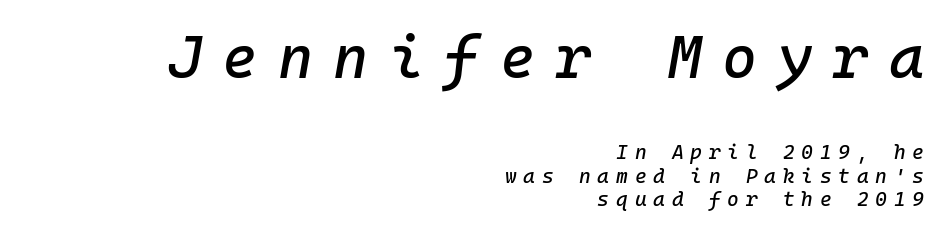
Is the block centered? No — it sits flush against the right margin. How are the letters spaced? Widely, with obvious added tracking. Monospaced: the letters line up in strict vertical columns. Notice how the stems are inclined rather than vertical — that's the hallmark of italics. Character size in the leading block exceeds that of the trailing block.
